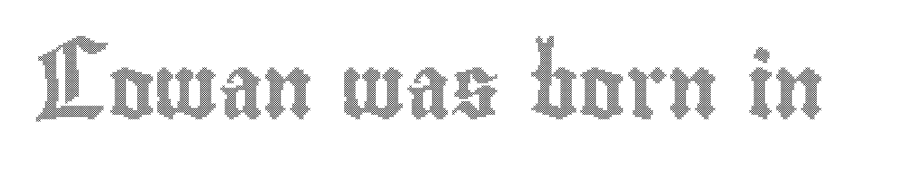
Underlining? Definitely not there. Italic: no, the glyphs are upright roman. Characters follow at the spacing the type designer built in. Character widths vary here, with narrow letters taking less room than wide ones.
